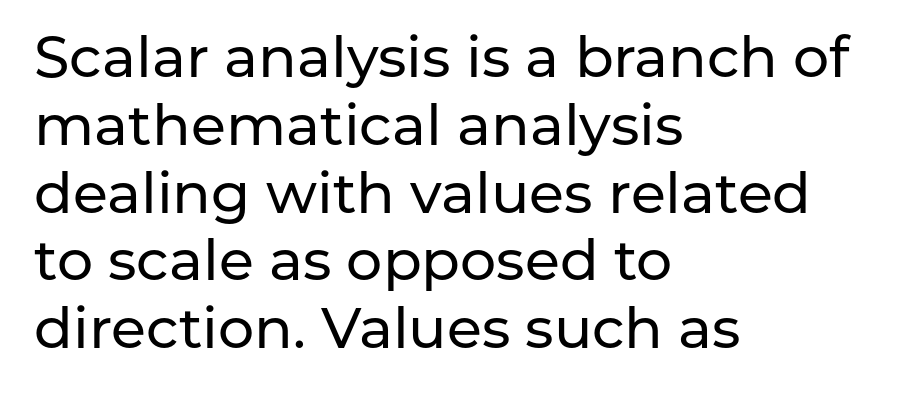
{"serif": "no", "italic": "no", "width": "normal", "stroke_contrast": "low", "x_height": "medium", "monospaced": "no", "underline": "no", "align": "left", "line_spacing_ratio": 1.19, "letter_spacing": "normal", "letter_spacing_em": 0.0, "glyph_px": 57}
